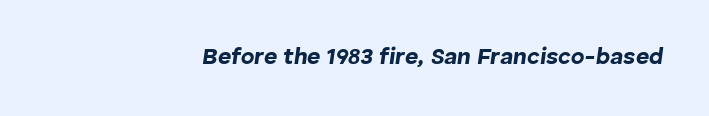
{"italic": "yes", "lean": "right", "slant_degrees": 8, "bold": "yes", "underline": "no", "align": "right", "letter_spacing": "normal", "letter_spacing_em": 0.0, "glyph_px": 23}
